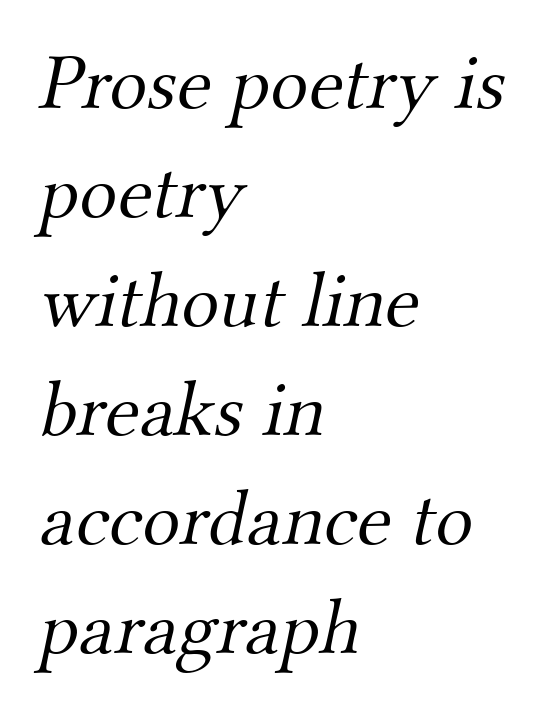
{"serif": "yes", "bold": "no", "weight": "light", "width": "normal", "stroke_contrast": "medium", "x_height": "small", "monospaced": "no", "underline": "no", "align": "left", "line_spacing": "normal", "line_spacing_ratio": 1.38, "letter_spacing": "normal", "letter_spacing_em": 0.0, "glyph_px": 79}
